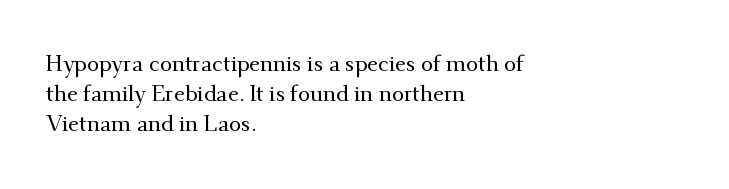
Q: Is the text italic (slanted)? A: No, it is upright.
Q: Is the text underlined? A: No.
Q: How is the paragraph aligned? A: Left-aligned.
Q: Is the spacing between letters normal or unusually wide? A: Normal.
Q: Is the spacing between lines tight, normal or loose? A: Normal.
